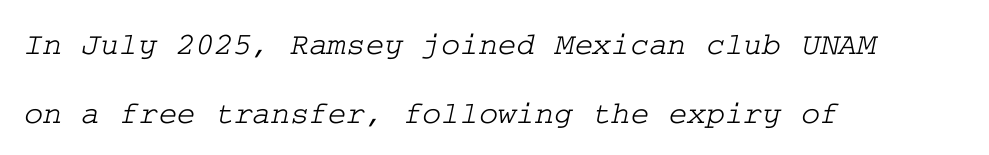
The image shows 32 px wide serif type; set left-aligned, loose line spacing (2.16x), normal letter spacing, not underlined; low stroke contrast and a medium x-height.
